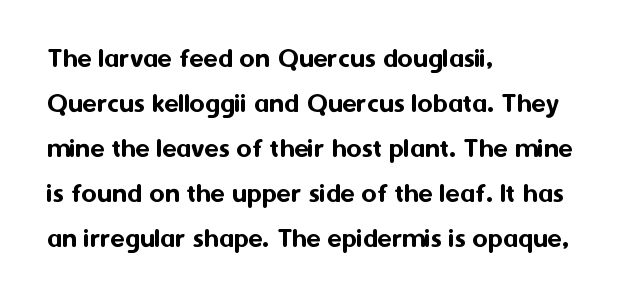
Q: Is the text italic (slanted)? A: No, it is upright.
Q: Is the typeface a serif or a sans-serif typeface? A: Sans-serif.
Q: Is the text underlined? A: No.
Q: How is the paragraph aligned? A: Left-aligned.
Q: Is the spacing between letters normal or unusually wide? A: Normal.
Q: Is the spacing between lines tight, normal or loose? A: Normal.
Q: Width (condensed, normal, or wide)? A: Normal.
Q: Stroke contrast? A: Medium.
Q: x-height? A: Medium.
Q: Monospaced? A: No.
